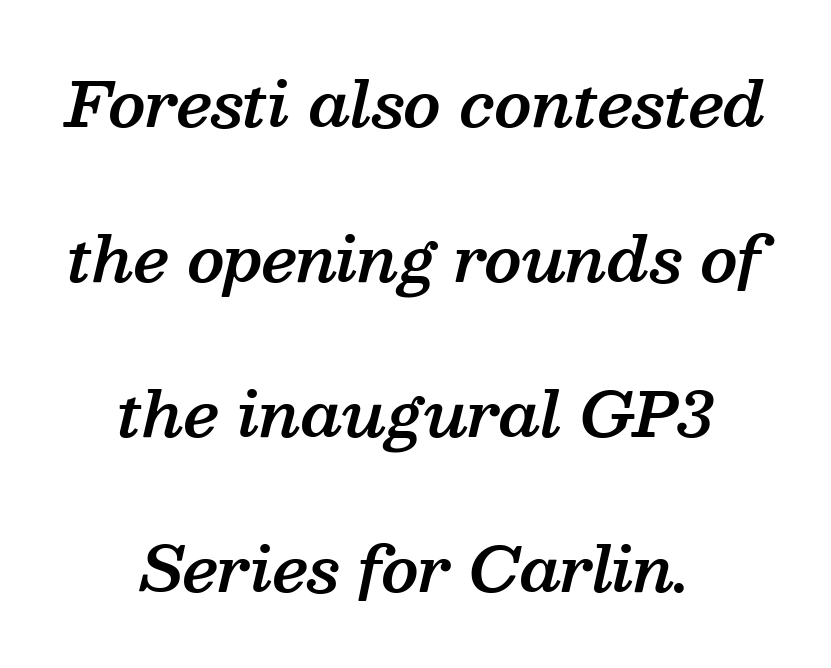
Summary of weight: moderately heavy, a semibold. Leftover space on each line is divided equally before and after the words. The passage shown is typed in a proportional face where columns would drift. These lines stand farther apart than default settings would place them. Only glyphs here, with clear space below each row. Compared with ordinary roman type, these characters are visibly tilted.
